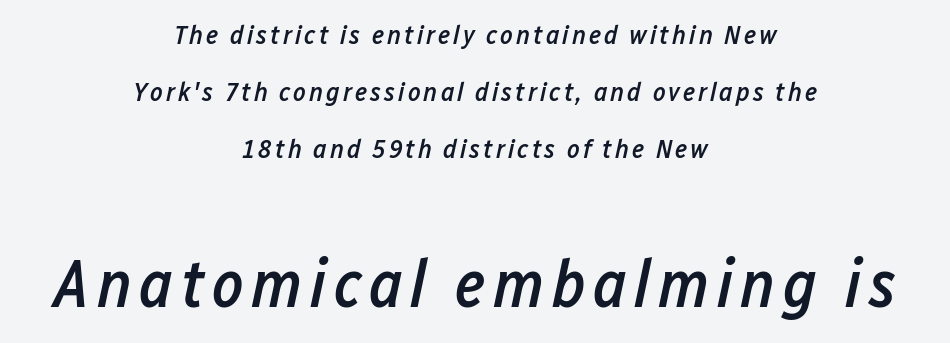
Q: Is the text bold? A: Semi-bold.
Q: Is the text italic (slanted)? A: Yes, it leans right by about 12 degrees.
Q: Is the text underlined? A: No.
Q: How is the paragraph aligned? A: Centered.
Q: Is the spacing between lines tight, normal or loose? A: Loose.
Q: Which block of text is set in a larger size, the first (top) or the second (bottom)? A: The second (bottom) one.
Q: Width (condensed, normal, or wide)? A: Condensed.
Q: Stroke contrast? A: Low.
Q: x-height? A: Medium.
Q: Monospaced? A: No.
